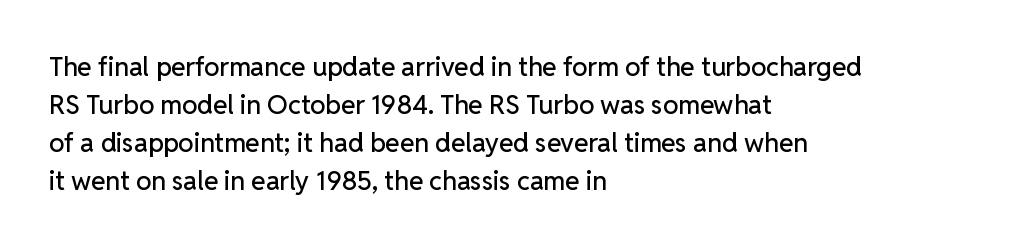
Q: Is the text italic (slanted)? A: No, it is upright.
Q: Is the text underlined? A: No.
Q: How is the paragraph aligned? A: Left-aligned.
Q: Is the spacing between letters normal or unusually wide? A: Normal.
Q: Is the spacing between lines tight, normal or loose? A: Normal.
